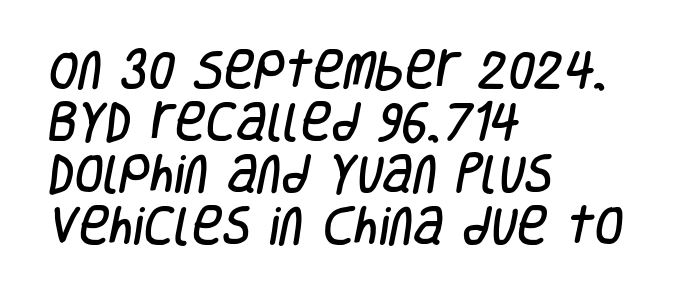
Q: Is the typeface a serif or a sans-serif typeface? A: Sans-serif.
Q: Is the text underlined? A: No.
Q: How is the paragraph aligned? A: Left-aligned.
Q: Is the spacing between letters normal or unusually wide? A: Normal.
Q: Width (condensed, normal, or wide)? A: Condensed.
Q: Stroke contrast? A: Low.
Q: x-height? A: Large.
Q: Monospaced? A: No.
